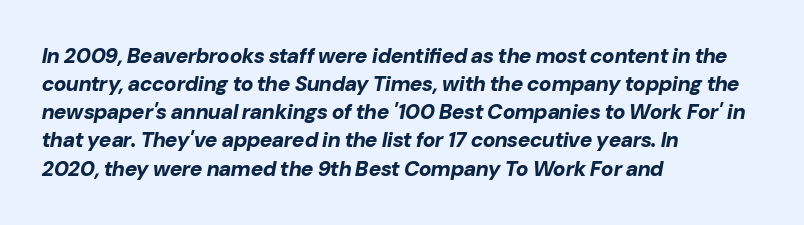
Q: Is the text bold? A: Yes.
Q: Is the text italic (slanted)? A: Yes, it leans right by about 10 degrees.
Q: Is the text underlined? A: No.
Q: How is the paragraph aligned? A: Left-aligned.
Q: Is the spacing between letters normal or unusually wide? A: Normal.
Q: Is the spacing between lines tight, normal or loose? A: Normal.
